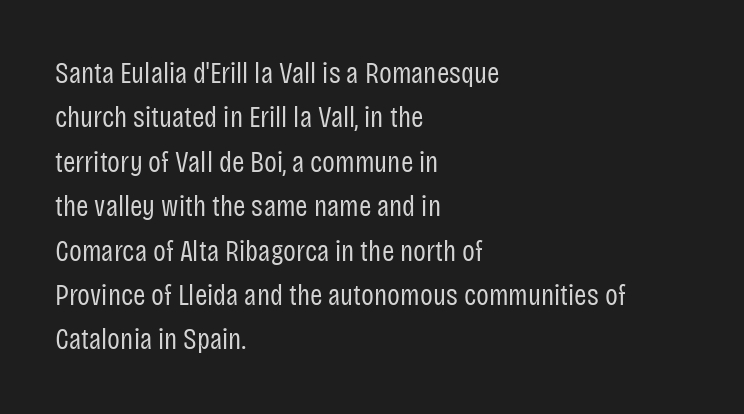
The baseline area is clear. Unlike a traditional serif, this face leaves its strokes unadorned. The lines sit at an ordinary, default distance from one another. Letter spacing: default. A light-to-regular cut is what we see here. Teacher's note: observe the even left margin — that is flush-left alignment.
